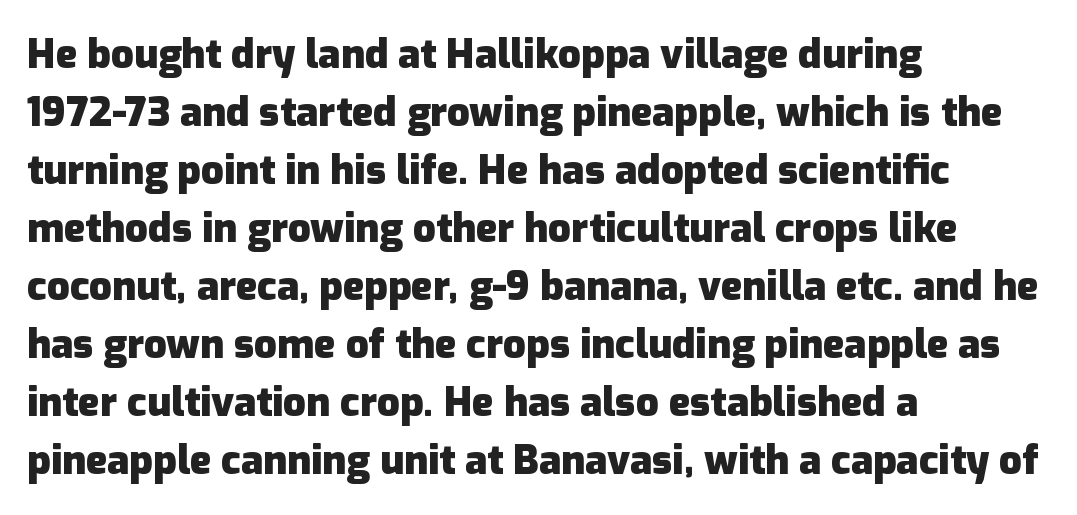
Compared with typical paragraphs, the rows here are spaced about the same. Nope, no serifs anywhere on these letters. Which margin do the lines hug? The left one — the right edge is uneven. Heavy, bold letterforms.
